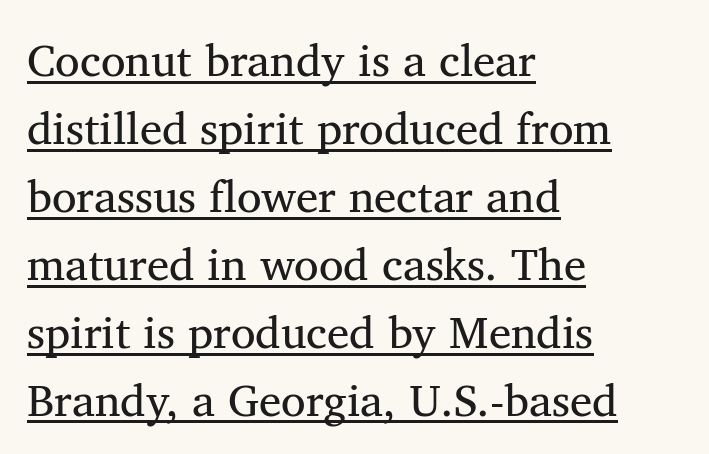
The image shows 45 px regular-weight serif type, upright; set left-aligned, normal line spacing (1.51x), normal letter spacing, underlined; medium stroke contrast and a medium x-height.
